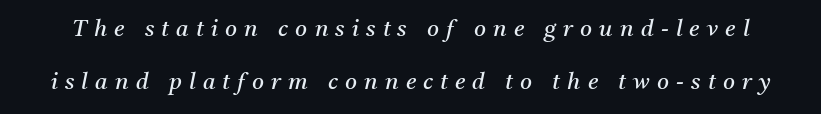
Q: Is the text bold? A: No.
Q: Is the text italic (slanted)? A: Yes, it leans right by about 11 degrees.
Q: Is the text underlined? A: No.
Q: Is the spacing between letters normal or unusually wide? A: Unusually wide.
Q: Is the spacing between lines tight, normal or loose? A: Loose.
